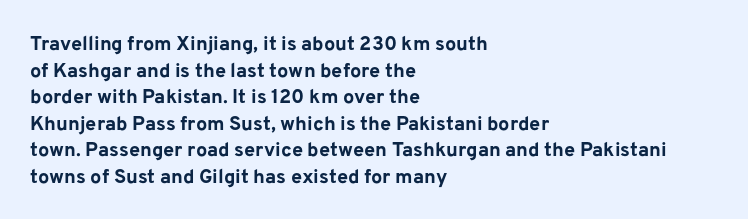
{"italic": "no", "bold": "yes", "underline": "no", "align": "left", "line_spacing": "normal", "line_spacing_ratio": 1.33, "letter_spacing": "normal", "letter_spacing_em": 0.0, "glyph_px": 20}
